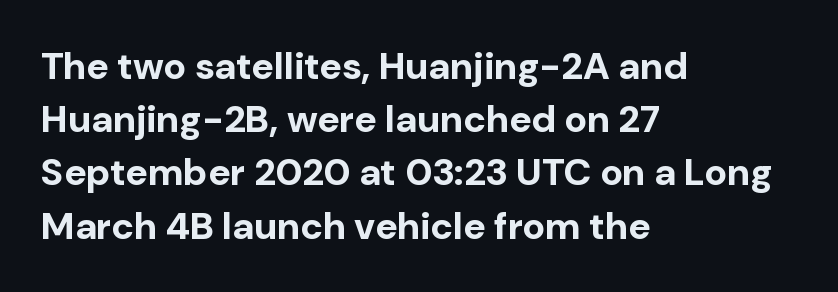
Q: Is the text bold? A: Yes.
Q: Is the text italic (slanted)? A: No, it is upright.
Q: Is the typeface a serif or a sans-serif typeface? A: Sans-serif.
Q: Is the text underlined? A: No.
Q: How is the paragraph aligned? A: Left-aligned.
Q: Is the spacing between letters normal or unusually wide? A: Normal.
Q: Is the spacing between lines tight, normal or loose? A: Normal.
Q: Width (condensed, normal, or wide)? A: Normal.
Q: Stroke contrast? A: Low.
Q: x-height? A: Medium.
Q: Monospaced? A: No.
